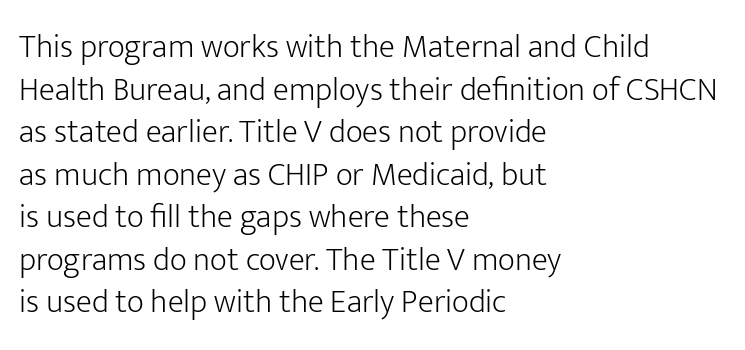
This is not heavy type; no bold has been used. No extra tracking has been applied to these lines. Lines of text with bare space underneath. The letters stand upright; this is a roman face. The paragraph shown leans on its left margin. Does the type have serifs? No, each stem ends abruptly.
